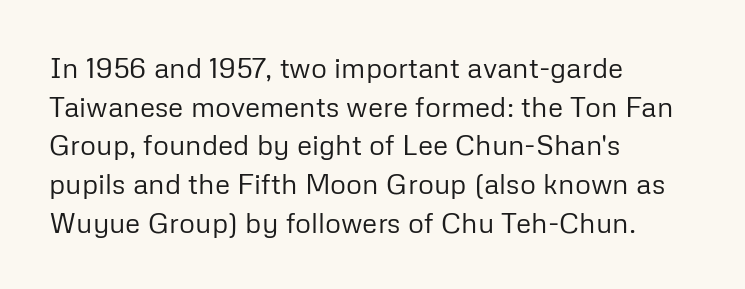
The image shows 28 px regular-weight sans-serif type, upright; set left-aligned, normal line spacing (1.38x), normal letter spacing, not underlined; low stroke contrast and a medium x-height.
